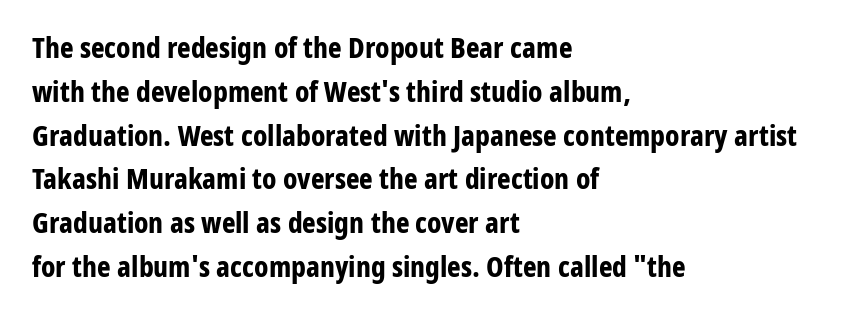
The image shows 29 px bold, condensed sans-serif type, upright; set left-aligned, normal line spacing (1.51x), normal letter spacing, not underlined; low stroke contrast and a medium x-height.
